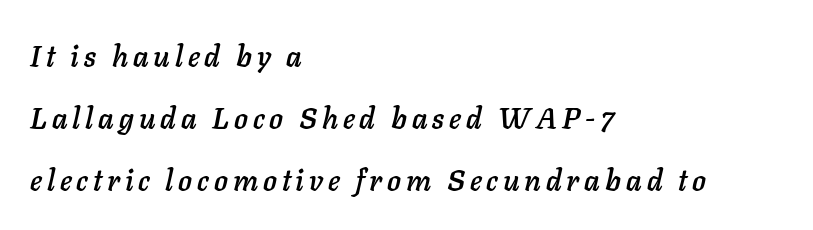
The image shows 29 px text type, italic (leaning right); set left-aligned, loose line spacing (2.13x), not underlined; low stroke contrast and a medium x-height.
